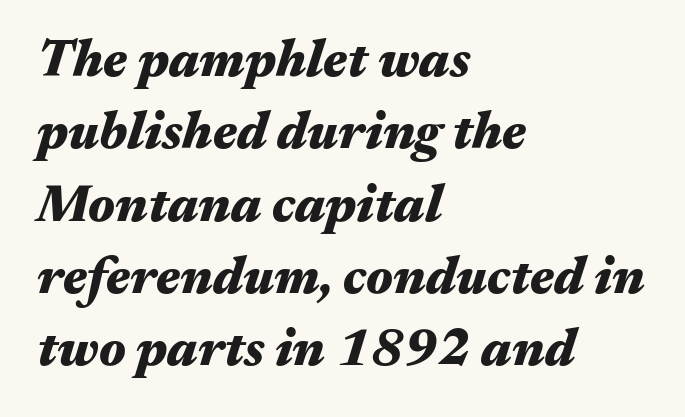
{"italic": "yes", "lean": "right", "slant_degrees": 17, "bold": "yes", "weight": "heavy", "width": "wide", "stroke_contrast": "medium", "x_height": "medium", "monospaced": "no", "underline": "no", "align": "left", "line_spacing": "normal", "line_spacing_ratio": 1.39, "letter_spacing": "normal", "letter_spacing_em": 0.0, "glyph_px": 52}
